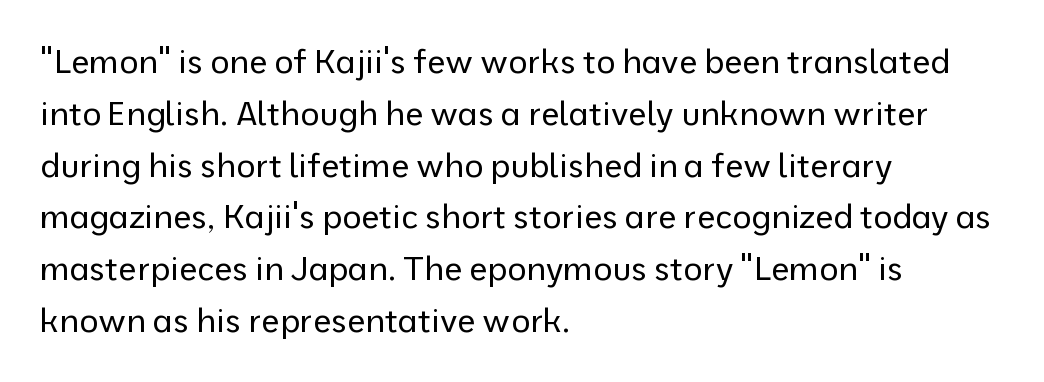
The image shows 33 px regular-weight sans-serif type, upright; set left-aligned, normal line spacing (1.57x), normal letter spacing, not underlined; low stroke contrast and a medium x-height.
